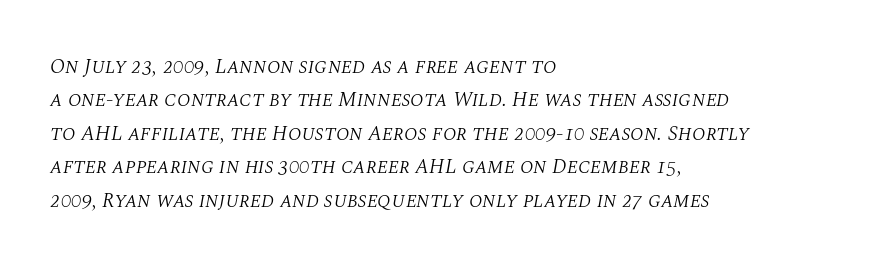
Q: Is the text bold? A: No.
Q: Is the text italic (slanted)? A: Yes, it leans right by about 10 degrees.
Q: Is the text underlined? A: No.
Q: How is the paragraph aligned? A: Left-aligned.
Q: Is the spacing between letters normal or unusually wide? A: Normal.
Q: Is the spacing between lines tight, normal or loose? A: Normal.
